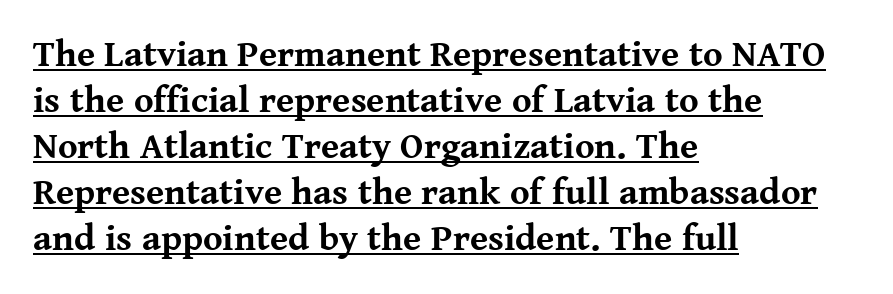
{"serif": "yes", "italic": "no", "bold": "yes", "weight": "bold", "width": "normal", "stroke_contrast": "medium", "x_height": "medium", "monospaced": "no", "underline": "yes", "align": "left", "line_spacing_ratio": 1.24, "letter_spacing": "normal", "letter_spacing_em": 0.0, "glyph_px": 37}
